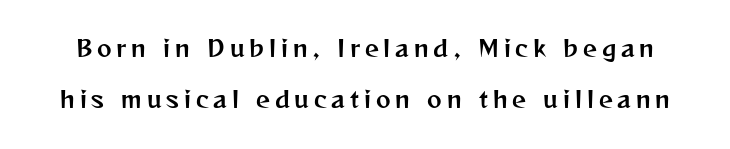
Q: Is the text italic (slanted)? A: No, it is upright.
Q: Is the text underlined? A: No.
Q: Is the spacing between letters normal or unusually wide? A: Unusually wide.
Q: Is the spacing between lines tight, normal or loose? A: Loose.
